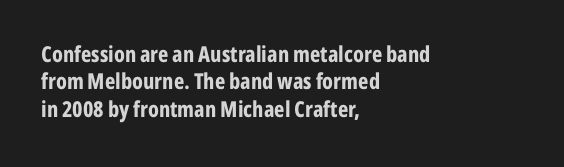
The image shows 22 px bold type, upright; set left-aligned, line spacing 1.24x, normal letter spacing, not underlined.
